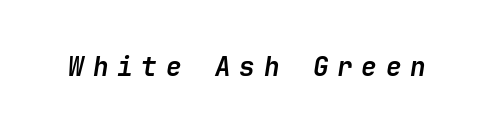
Q: Is the text bold? A: Yes.
Q: Is the text italic (slanted)? A: Yes, it leans right by about 9 degrees.
Q: Is the text underlined? A: No.
Q: Is the spacing between letters normal or unusually wide? A: Unusually wide.
